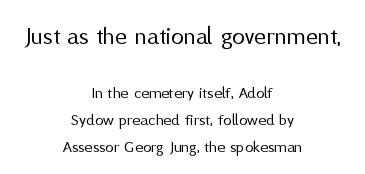
Q: Is the text bold? A: No.
Q: Is the text italic (slanted)? A: No, it is upright.
Q: Is the text underlined? A: No.
Q: How is the paragraph aligned? A: Centered.
Q: Is the spacing between letters normal or unusually wide? A: Normal.
Q: Is the spacing between lines tight, normal or loose? A: Normal.
Q: Which block of text is set in a larger size, the first (top) or the second (bottom)? A: The first (top) one.
